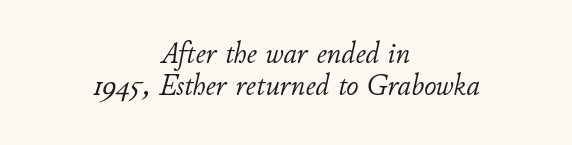
Q: Is the text bold? A: No.
Q: Is the text italic (slanted)? A: Yes, it leans right by about 11 degrees.
Q: Is the text underlined? A: No.
Q: How is the paragraph aligned? A: Centered.
Q: Is the spacing between letters normal or unusually wide? A: Normal.
Q: Is the spacing between lines tight, normal or loose? A: Tight.
Q: Width (condensed, normal, or wide)? A: Normal.
Q: Stroke contrast? A: Low.
Q: x-height? A: Small.
Q: Monospaced? A: No.
